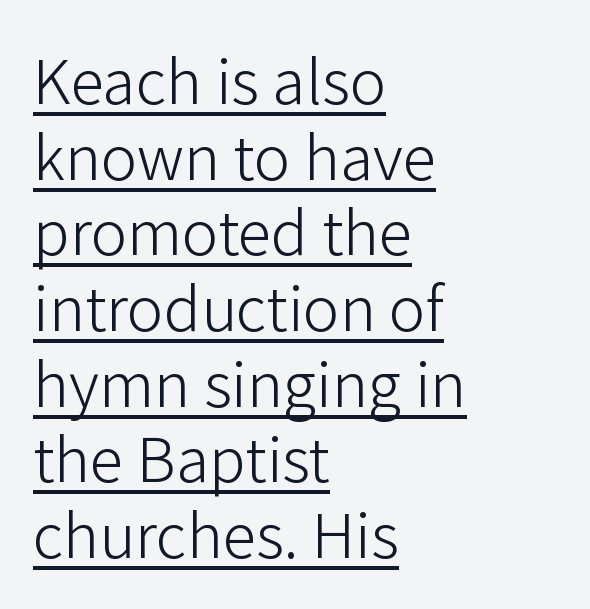
The image shows 61 px light sans-serif type, upright; set left-aligned, line spacing 1.24x, normal letter spacing, underlined; low stroke contrast and a medium x-height.
